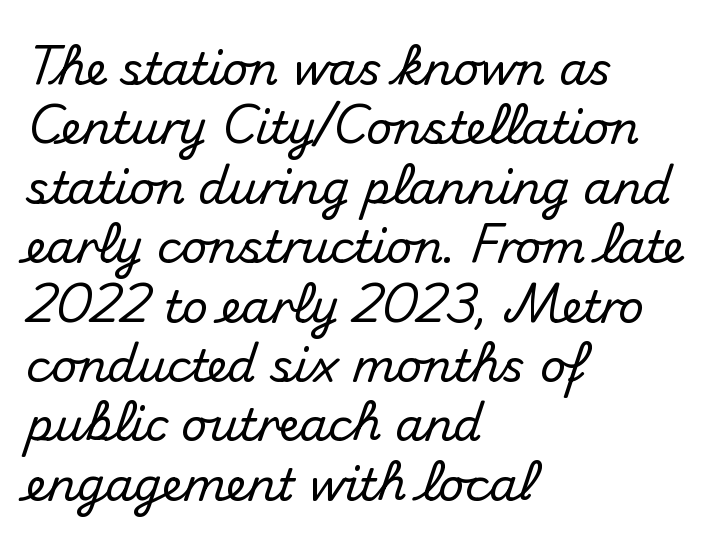
Q: Is the text italic (slanted)? A: Yes.
Q: Is the typeface a serif or a sans-serif typeface? A: Sans-serif.
Q: Is the text underlined? A: No.
Q: How is the paragraph aligned? A: Left-aligned.
Q: Is the spacing between letters normal or unusually wide? A: Normal.
Q: Is the spacing between lines tight, normal or loose? A: Normal.
Q: Width (condensed, normal, or wide)? A: Normal.
Q: Stroke contrast? A: Medium.
Q: x-height? A: Small.
Q: Monospaced? A: No.
